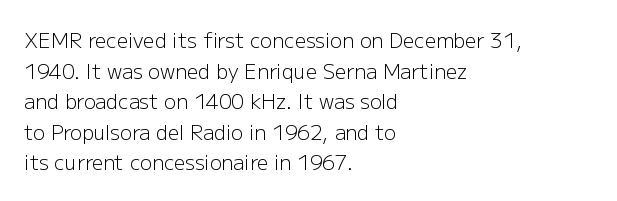
Q: Is the text bold? A: No.
Q: Is the text italic (slanted)? A: No, it is upright.
Q: Is the text underlined? A: No.
Q: How is the paragraph aligned? A: Left-aligned.
Q: Is the spacing between letters normal or unusually wide? A: Normal.
Q: Is the spacing between lines tight, normal or loose? A: Normal.
